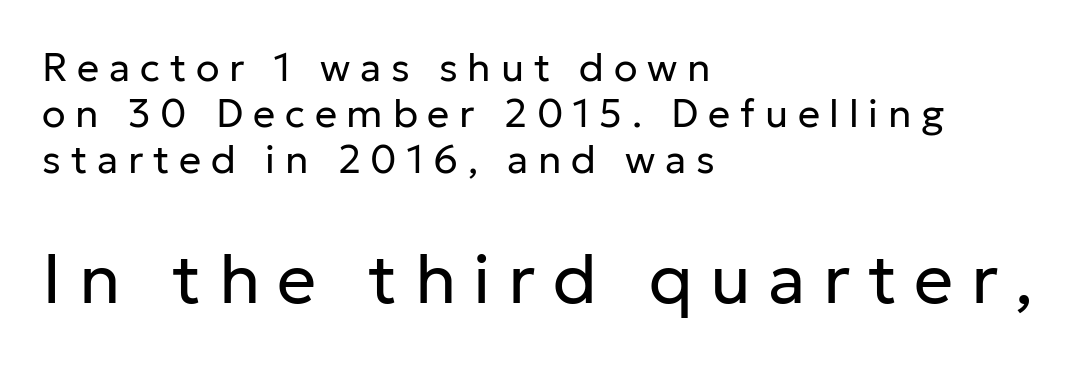
{"serif": "no", "italic": "no", "bold": "no", "weight": "regular", "width": "normal", "stroke_contrast": "low", "x_height": "medium", "monospaced": "no", "underline": "no", "align": "left", "line_spacing_ratio": 1.18, "letter_spacing": "wide", "letter_spacing_em": 0.25, "larger_block": "second", "size_ratio": 1.77, "glyph_px": 69}
